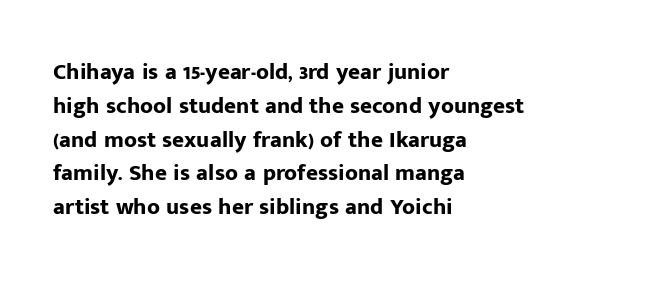
{"italic": "no", "bold": "yes", "underline": "no", "align": "left", "line_spacing": "normal", "line_spacing_ratio": 1.47, "letter_spacing": "normal", "letter_spacing_em": 0.0, "glyph_px": 23}
